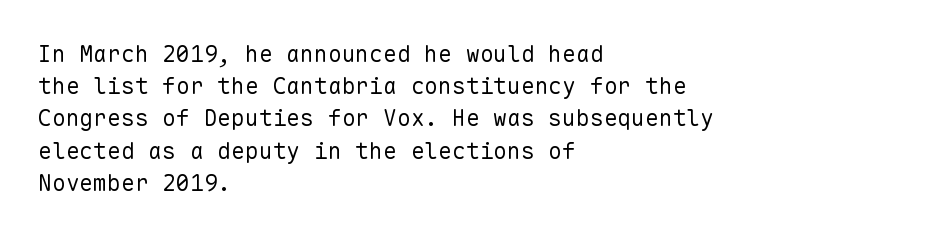
{"italic": "no", "bold": "no", "underline": "no", "align": "left", "line_spacing": "normal", "line_spacing_ratio": 1.4, "letter_spacing": "normal", "letter_spacing_em": 0.0, "glyph_px": 23}
